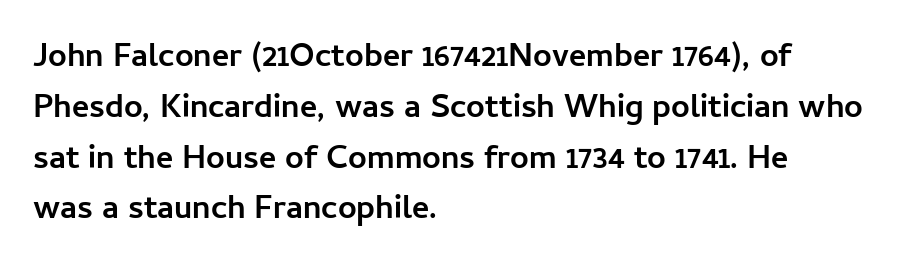
The image shows 33 px semibold sans-serif type, upright; set left-aligned, normal line spacing (1.54x), normal letter spacing, not underlined; low stroke contrast and a medium x-height.
